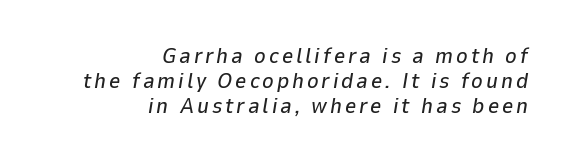
Q: Is the text italic (slanted)? A: Yes, it leans right by about 9 degrees.
Q: Is the text underlined? A: No.
Q: How is the paragraph aligned? A: Right-aligned.
Q: Is the spacing between lines tight, normal or loose? A: Tight.
